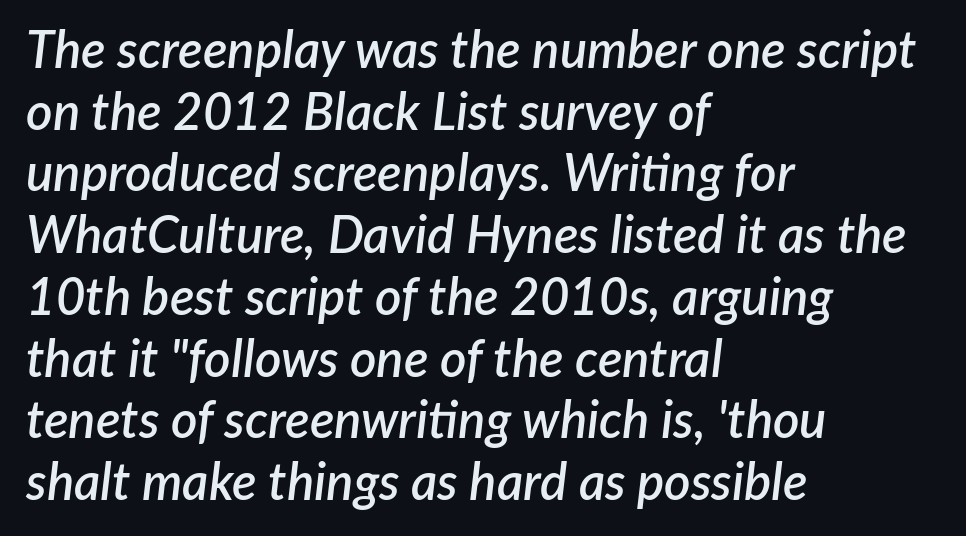
{"italic": "yes", "lean": "right", "slant_degrees": 7, "bold": "semi", "weight": "semibold", "width": "normal", "stroke_contrast": "low", "x_height": "medium", "monospaced": "no", "underline": "no", "align": "left", "line_spacing_ratio": 1.21, "letter_spacing": "normal", "letter_spacing_em": 0.0, "glyph_px": 51}
